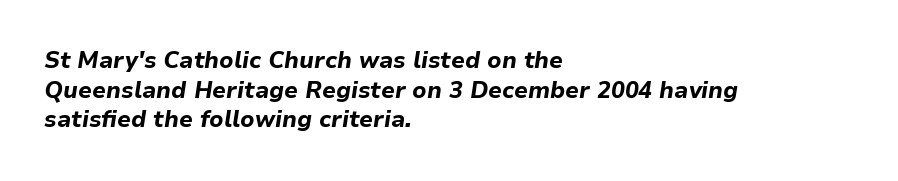
The image shows 23 px bold type, italic (leaning right); set left-aligned, normal line spacing (1.29x), normal letter spacing, not underlined.
